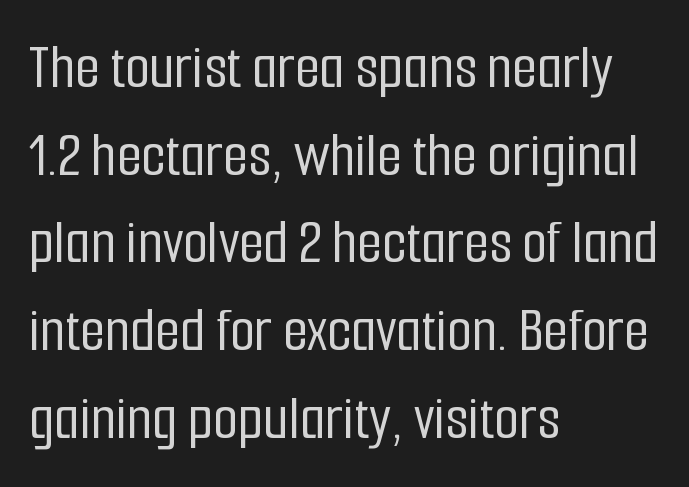
The image shows 64 px condensed sans-serif type, upright; set left-aligned, normal line spacing (1.37x), normal letter spacing, not underlined; low stroke contrast and a medium x-height.
